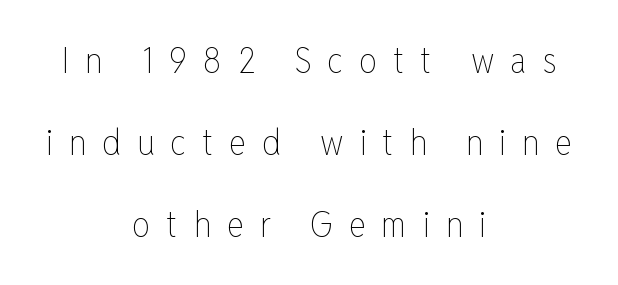
The image shows 36 px thin, condensed type, upright; set centered, loose line spacing (2.28x), unusually wide letter spacing (+0.44 em), not underlined; low stroke contrast and a medium x-height.
